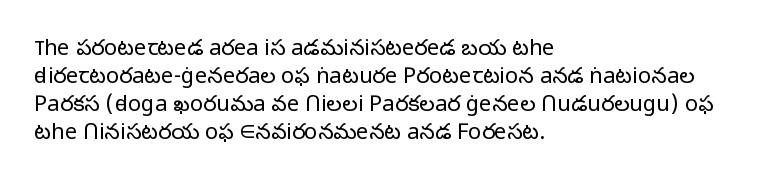
The image shows 22 px text type, upright; set left-aligned, normal line spacing (1.27x), normal letter spacing, not underlined.
